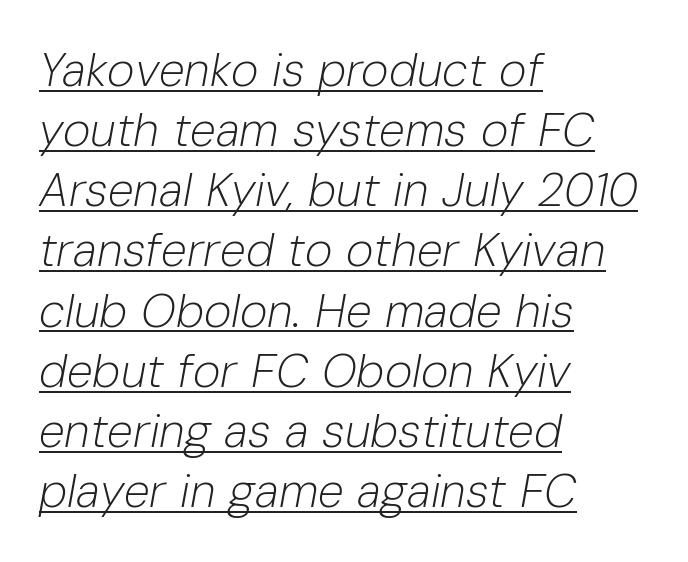
Q: Is the text bold? A: No.
Q: Is the text italic (slanted)? A: Yes, it leans right by about 10 degrees.
Q: Is the text underlined? A: Yes.
Q: How is the paragraph aligned? A: Left-aligned.
Q: Is the spacing between letters normal or unusually wide? A: Normal.
Q: Is the spacing between lines tight, normal or loose? A: Normal.
Q: Width (condensed, normal, or wide)? A: Normal.
Q: Stroke contrast? A: Low.
Q: x-height? A: Medium.
Q: Monospaced? A: No.
